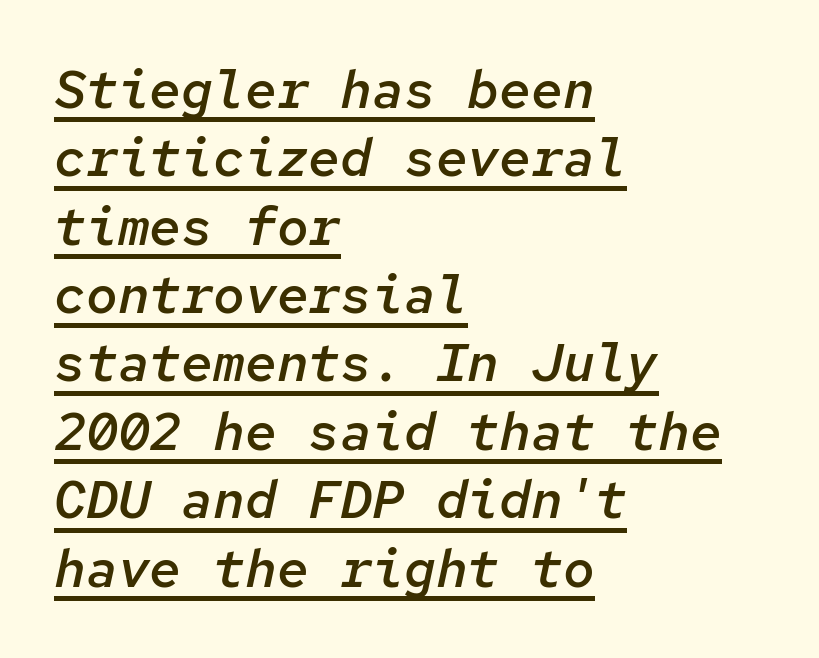
Q: Is the text bold? A: Semi-bold.
Q: Is the text italic (slanted)? A: Yes, it leans right by about 12 degrees.
Q: Is the text underlined? A: Yes.
Q: How is the paragraph aligned? A: Left-aligned.
Q: Is the spacing between letters normal or unusually wide? A: Normal.
Q: Is the spacing between lines tight, normal or loose? A: Normal.
Q: Width (condensed, normal, or wide)? A: Normal.
Q: Stroke contrast? A: Low.
Q: x-height? A: Medium.
Q: Monospaced? A: Yes.
